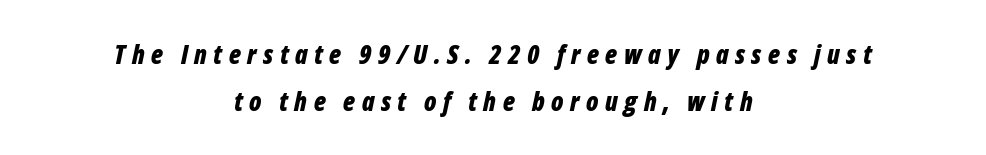
Neither beginnings nor endings align; midpoints do. A clean baseline with only descenders dipping below it. Typographic density is high because the face is bold. The tracking reads as deliberately expanded to a designer's eye.
